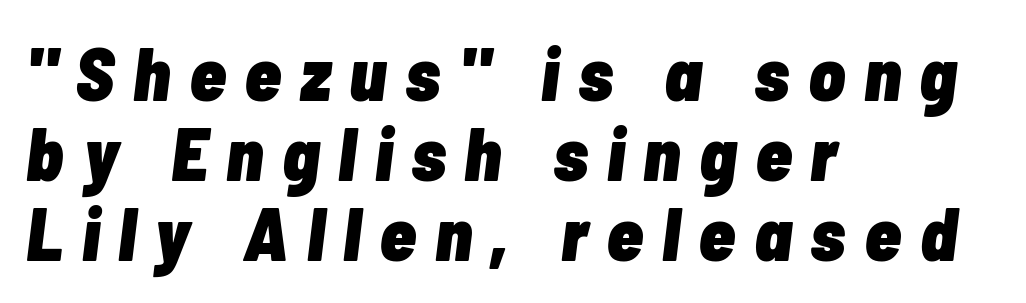
The passage shown has open, widely tracked lettering throughout. Would a proofreader flag this as italicized? Yes. Leftover space on each line is placed entirely after the last word. Bare-footed words on every line. Set as a true bold cut, around the 700 mark.
